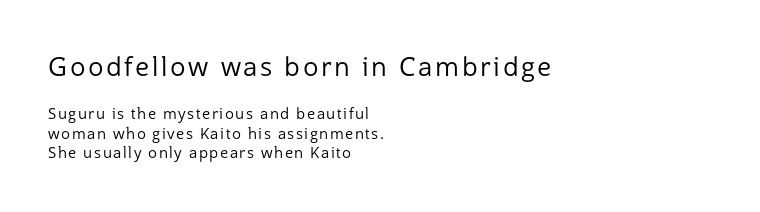
Q: Is the text bold? A: No.
Q: Is the text italic (slanted)? A: No, it is upright.
Q: Is the text underlined? A: No.
Q: How is the paragraph aligned? A: Left-aligned.
Q: Is the spacing between lines tight, normal or loose? A: Normal.
Q: Which block of text is set in a larger size, the first (top) or the second (bottom)? A: The first (top) one.
